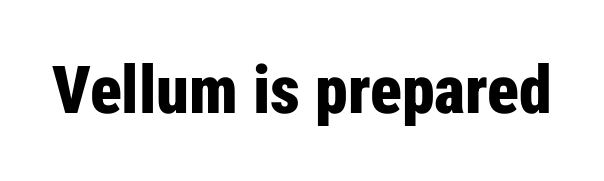
{"serif": "no", "italic": "no", "bold": "yes", "weight": "bold", "width": "condensed", "stroke_contrast": "low", "x_height": "medium", "monospaced": "no", "underline": "no", "letter_spacing": "normal", "letter_spacing_em": 0.0, "glyph_px": 66}
